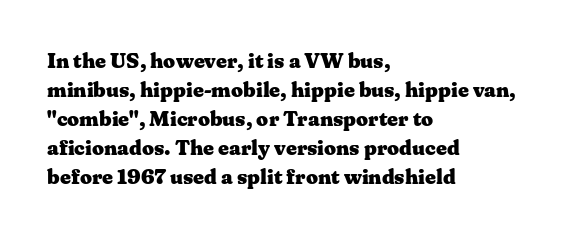
The lines are quadded left. These lines keep a tight, regular rhythm from letter to letter. The gap between lines stays unmarked. It's the straight-up-and-down kind of type. The rendering uses a moderate line-height, typical for paragraphs. Pretty heavy lettering here — definitely bold.
